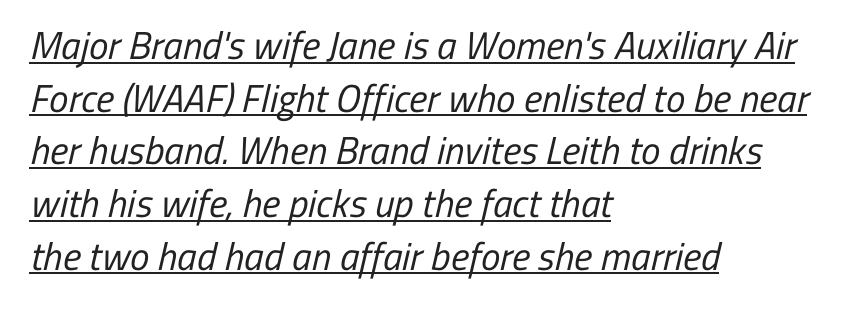
{"serif": "no", "bold": "no", "weight": "regular", "width": "condensed", "stroke_contrast": "low", "x_height": "medium", "monospaced": "no", "underline": "yes", "align": "left", "line_spacing": "normal", "line_spacing_ratio": 1.35, "letter_spacing": "normal", "letter_spacing_em": 0.0, "glyph_px": 39}
